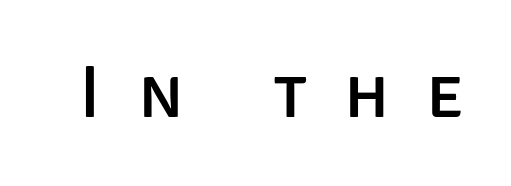
Every character sits straight up, as roman type does. Does the type have serifs? No, each stem ends abruptly. The rendering uses natural spacing where letterforms have individual widths. This rendering features lettering with no underline.
